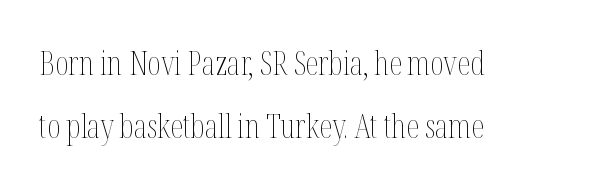
The space directly below the letters is spotless. These lines are rendered in a variable-pitch font. Is the letter spacing exaggerated? No — it looks like the ordinary default. Ink coverage per letter is moderate at most. Quick note: not italic, upright. In terms of leading, this rendering errs on the spacious side.
